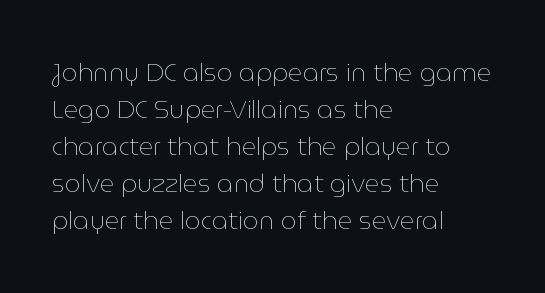
A typesetter would call this leading conventional body-copy spacing. Descender tails drop into unmarked territory. Visually the block forms a straight wall on the left and a jagged coastline on the right. Do the letters lean? They stand straight.
